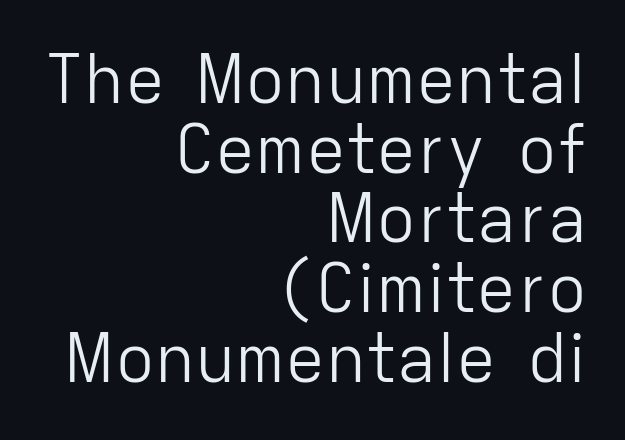
Stems and bowls with no extra thickness — not bold. The characters display no serif detailing; their extremities are plain. The compositor pushed each line to the right boundary. Between one letter and the next there's only the usual sliver of space. Note the varied advance widths — an 'i' is clearly narrower than an 'm'.
